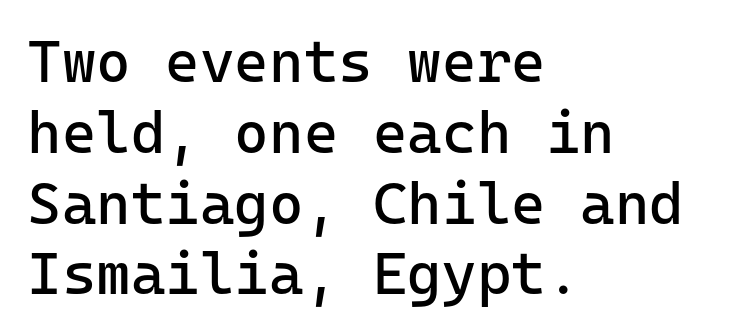
The image shows 59 px regular-weight sans-serif type, upright, monospaced; set left-aligned, line spacing 1.2x, normal letter spacing, not underlined; low stroke contrast and a medium x-height.
